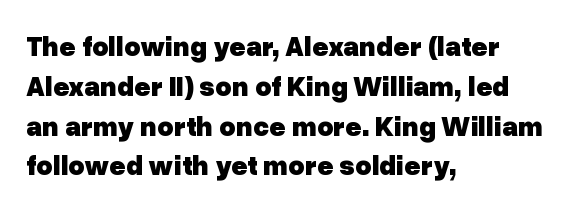
The image shows 28 px heavy sans-serif type, upright; set left-aligned, normal line spacing (1.42x), normal letter spacing, not underlined; low stroke contrast and a medium x-height.
